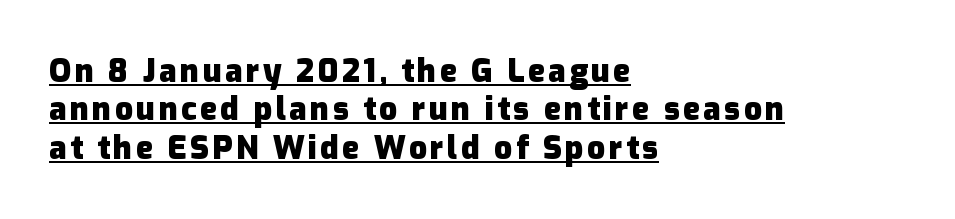
Q: Is the text bold? A: Yes.
Q: Is the text italic (slanted)? A: No, it is upright.
Q: Is the typeface a serif or a sans-serif typeface? A: Sans-serif.
Q: Is the text underlined? A: Yes.
Q: How is the paragraph aligned? A: Left-aligned.
Q: Width (condensed, normal, or wide)? A: Normal.
Q: Stroke contrast? A: Low.
Q: x-height? A: Medium.
Q: Monospaced? A: No.
